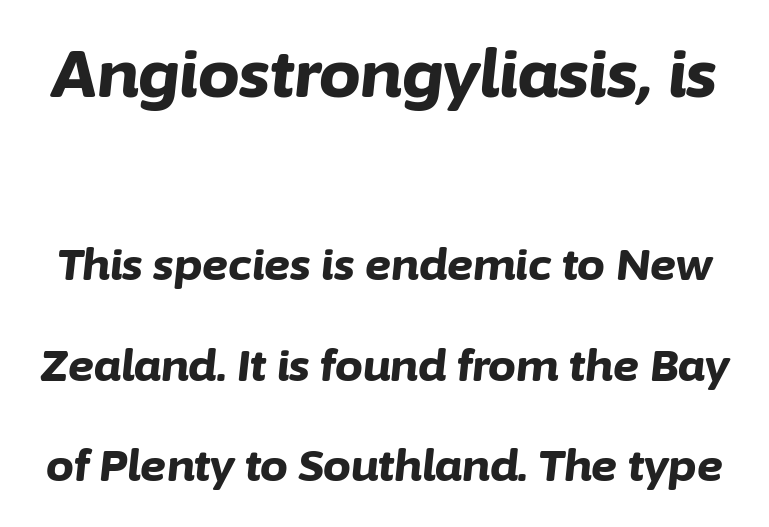
Q: Is the text bold? A: Yes.
Q: Is the text italic (slanted)? A: Yes, it leans right by about 6 degrees.
Q: Is the text underlined? A: No.
Q: Is the spacing between letters normal or unusually wide? A: Normal.
Q: Is the spacing between lines tight, normal or loose? A: Loose.
Q: Which block of text is set in a larger size, the first (top) or the second (bottom)? A: The first (top) one.
Q: Width (condensed, normal, or wide)? A: Normal.
Q: Stroke contrast? A: Low.
Q: x-height? A: Medium.
Q: Monospaced? A: No.
